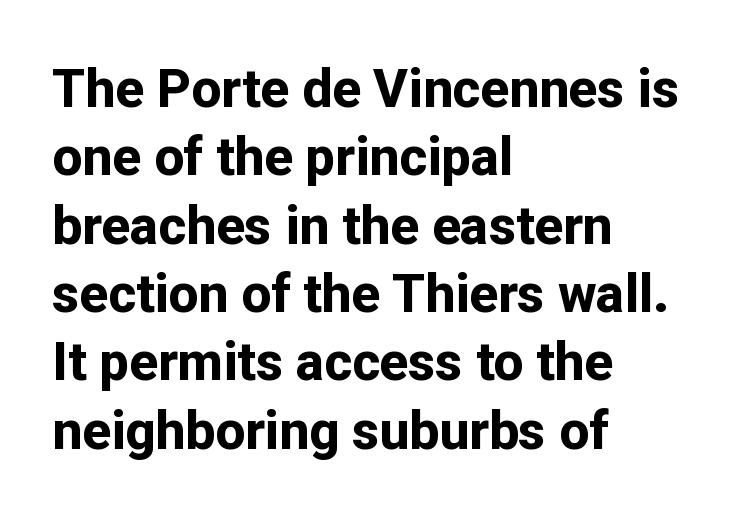
The lines sit at an ordinary, default distance from one another. Looks like regular typesetting: each glyph gets only the width it needs. A typesetter would call this zero additional tracking. Words float on clear page, feet unadorned. Nope, not italic — everything's standing straight.
